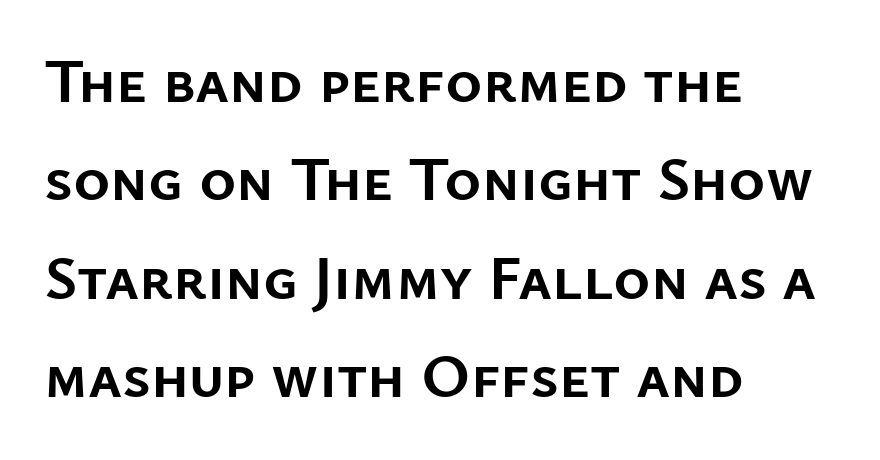
The image shows 63 px semibold sans-serif type, upright; set left-aligned, normal line spacing (1.56x), normal letter spacing, not underlined; low stroke contrast and a medium x-height.
